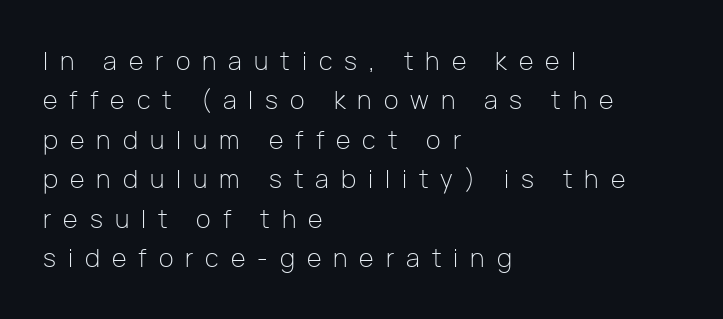
Each row of text sits above clean, open space. The paragraph has a hard left edge and a soft right edge. Compared with typical body copy, the letter spacing here is much looser. Style check: upright. The strokes carry an ordinary text weight at most.
